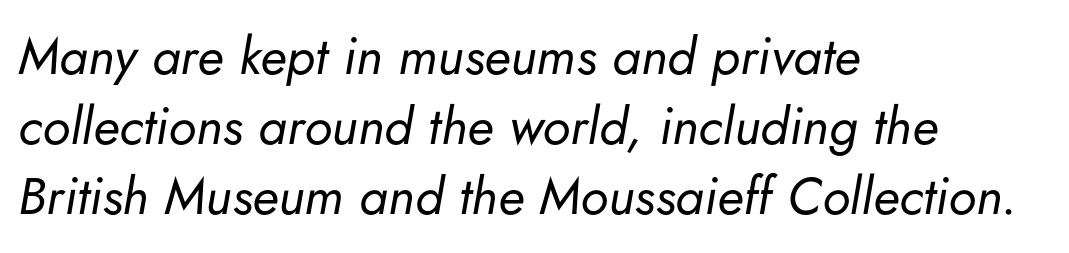
The image shows 52 px regular-weight type, italic (leaning right); set left-aligned, normal line spacing (1.35x), normal letter spacing, not underlined; low stroke contrast and a small x-height.
